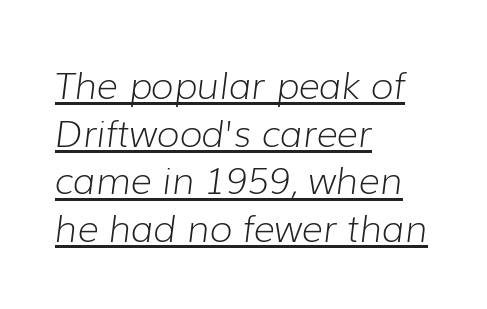
Spacing verdict: proportional, widths tailored to each character. Is the letter spacing exaggerated? No — it looks like the ordinary default. Stem width sits at or under what a default text font uses. Whoever set this chose a conventional vertical rhythm.
